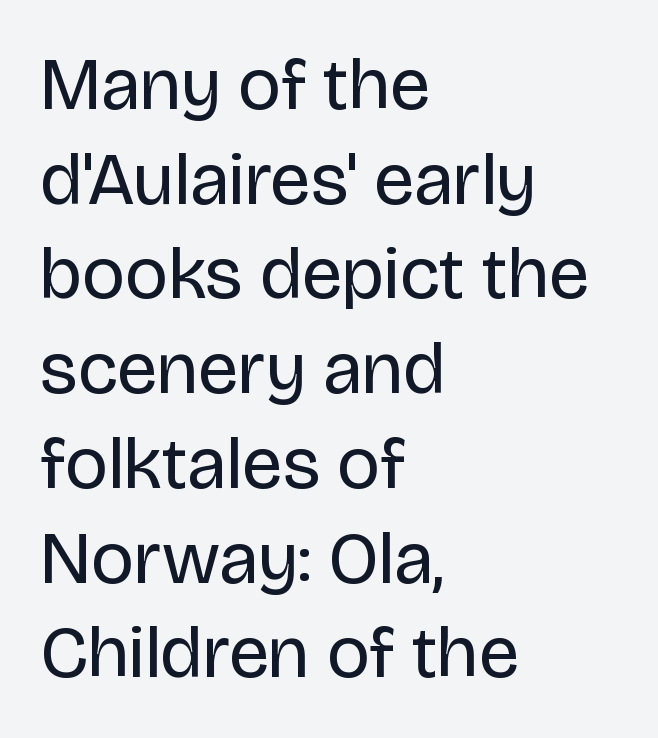
Q: Is the text bold? A: No.
Q: Is the text italic (slanted)? A: No, it is upright.
Q: Is the typeface a serif or a sans-serif typeface? A: Sans-serif.
Q: Is the text underlined? A: No.
Q: How is the paragraph aligned? A: Left-aligned.
Q: Is the spacing between letters normal or unusually wide? A: Normal.
Q: Is the spacing between lines tight, normal or loose? A: Normal.
Q: Width (condensed, normal, or wide)? A: Normal.
Q: Stroke contrast? A: Low.
Q: x-height? A: Large.
Q: Monospaced? A: No.
